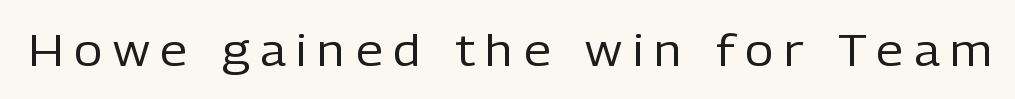
{"serif": "no", "italic": "no", "bold": "no", "weight": "regular", "width": "normal", "stroke_contrast": "low", "x_height": "medium", "monospaced": "no", "underline": "no", "letter_spacing": "wide", "letter_spacing_em": 0.24, "glyph_px": 44}
